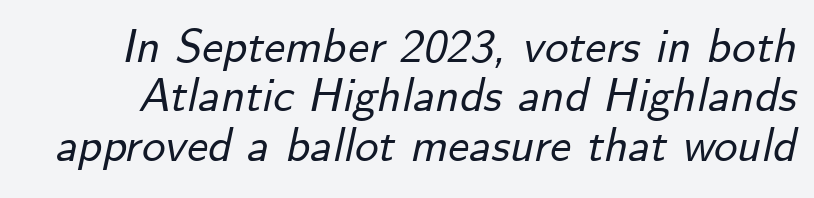
There's an unmistakable incline to the writing here. Spacing verdict: proportional, widths tailored to each character. Has an underline been added? It has not. This sample uses plain, unmodified letter spacing.
